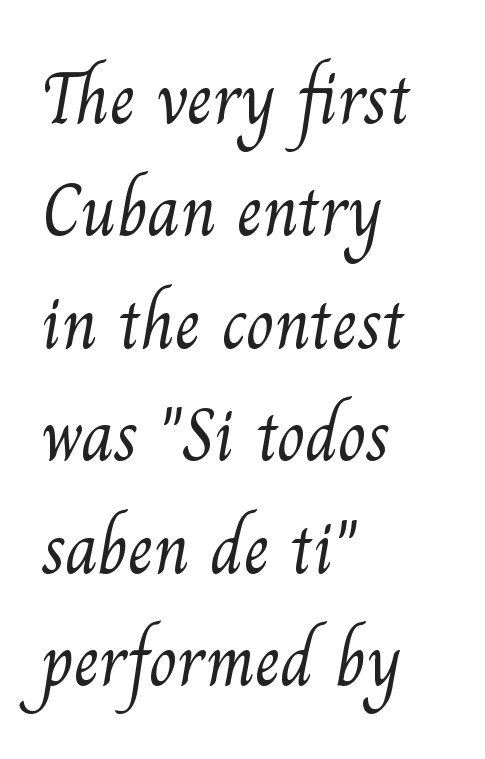
{"serif": "yes", "bold": "no", "weight": "light", "width": "normal", "stroke_contrast": "medium", "x_height": "small", "monospaced": "no", "underline": "no", "align": "left", "line_spacing": "normal", "line_spacing_ratio": 1.54, "letter_spacing": "normal", "letter_spacing_em": 0.0, "glyph_px": 73}
